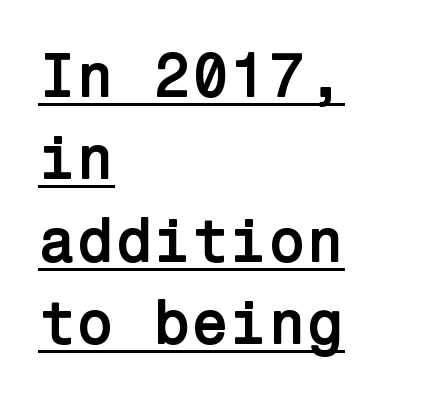
The lettering stays uniformly vertical, giving the passage a roman look. Classification — sans serif. The line-height multiplier appears to be the usual default. Has an underline been added? It has.
